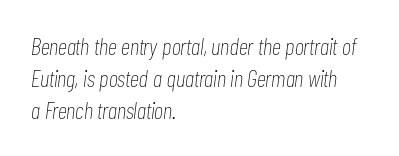
Heft: none added — not bold. Has an underline been added? It has not. The tracking reads as untouched default to a designer's eye. Tall strokes in this sample are angled rather than plumb. The lines are quadded left. The rows are spaced the way most documents space them.
